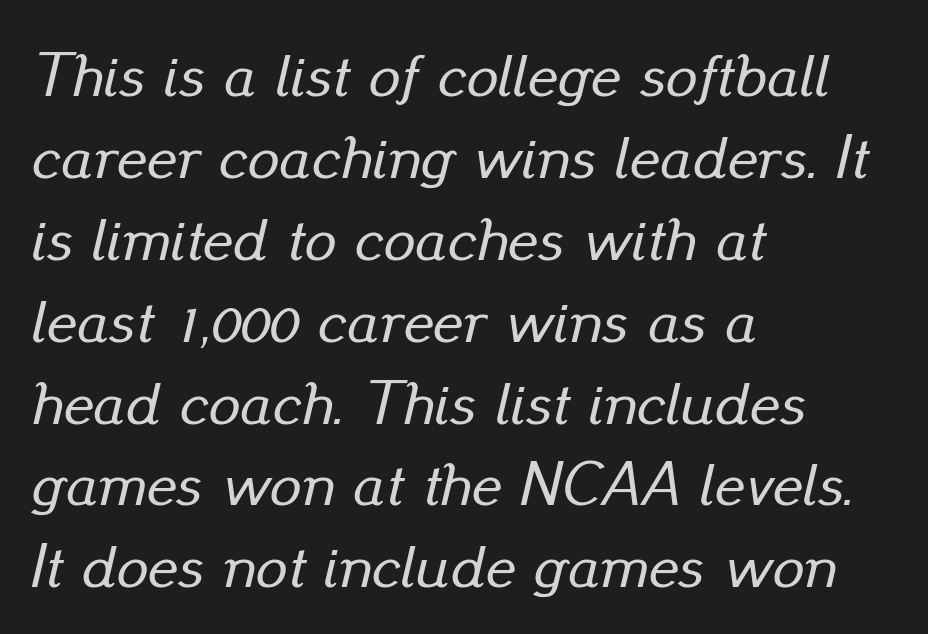
The image shows 63 px text type, italic (leaning right); set left-aligned, normal line spacing (1.3x), normal letter spacing, not underlined; low stroke contrast and a small x-height.
